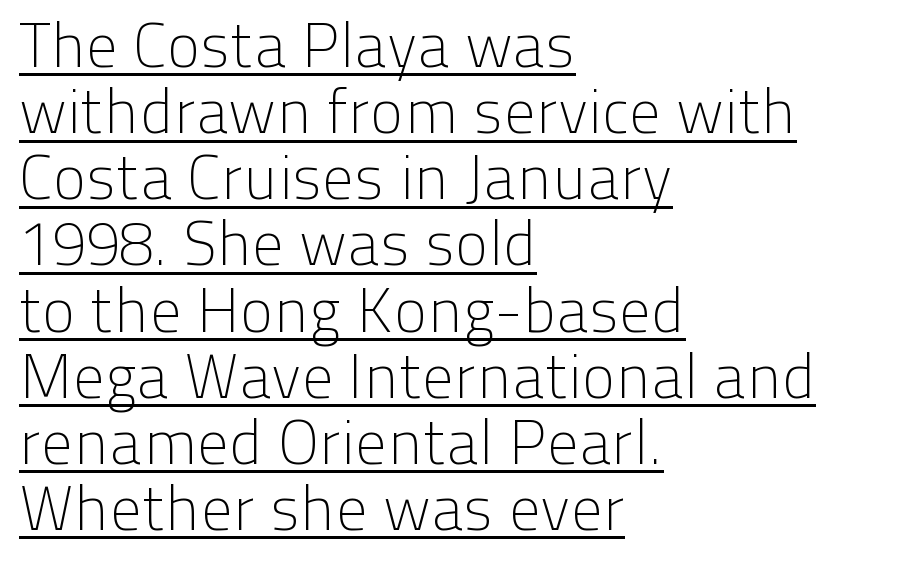
The image shows 63 px light sans-serif type, upright; set left-aligned, tight line spacing (1.05x), normal letter spacing, underlined; low stroke contrast and a medium x-height.
